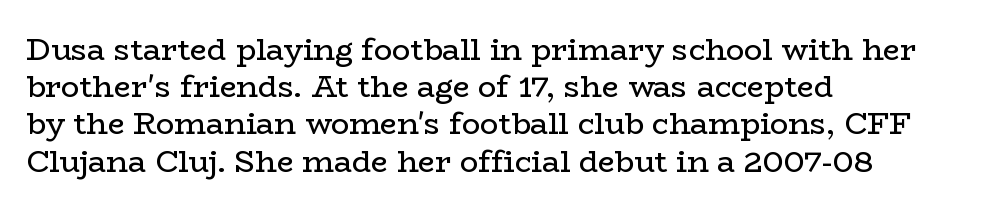
These lines are set flush left with a ragged right edge. The letters advance in unequal steps, a hallmark of proportional type. This reads as an unemphasized weight, regular at the heaviest. The designer went with a serif here, giving each stem small feet.
